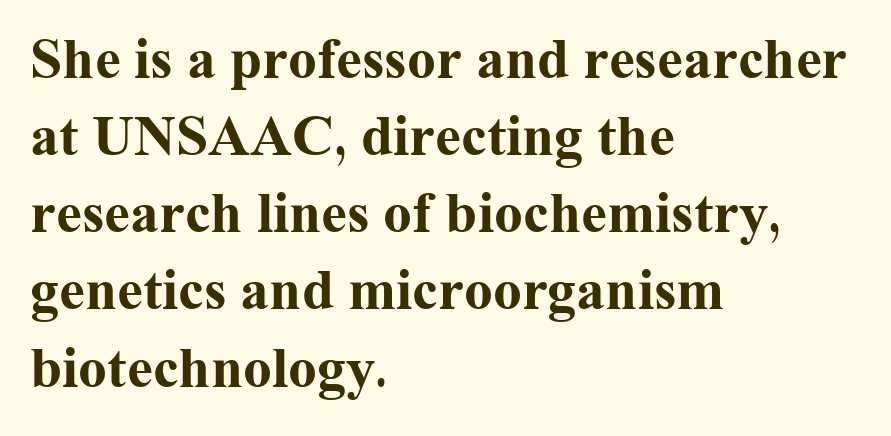
Q: Is the text bold? A: Yes.
Q: Is the text italic (slanted)? A: No, it is upright.
Q: Is the typeface a serif or a sans-serif typeface? A: Serif.
Q: Is the text underlined? A: No.
Q: How is the paragraph aligned? A: Left-aligned.
Q: Is the spacing between letters normal or unusually wide? A: Normal.
Q: Is the spacing between lines tight, normal or loose? A: Normal.
Q: Width (condensed, normal, or wide)? A: Normal.
Q: Stroke contrast? A: Medium.
Q: x-height? A: Medium.
Q: Monospaced? A: No.
